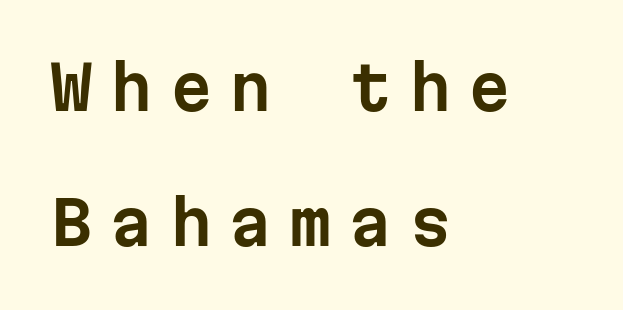
The image shows 61 px sans-serif type, upright, monospaced; set left-aligned, loose line spacing (2.22x), unusually wide letter spacing (+0.28 em), not underlined; low stroke contrast and a medium x-height.
